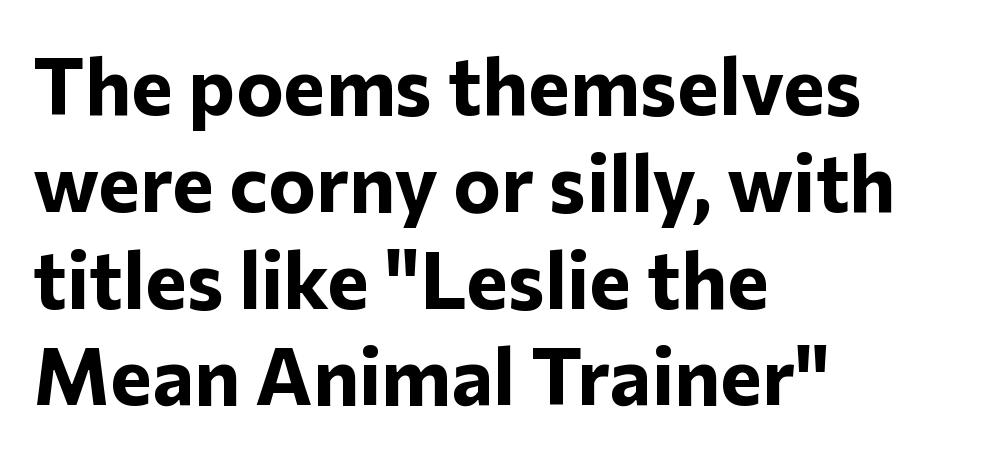
Horizontal alignment here is leftward, the default for most running prose. This is roman type, the default non-slanted kind. A typesetter would call this zero additional tracking. Summary of weight: heavy, a full bold.
